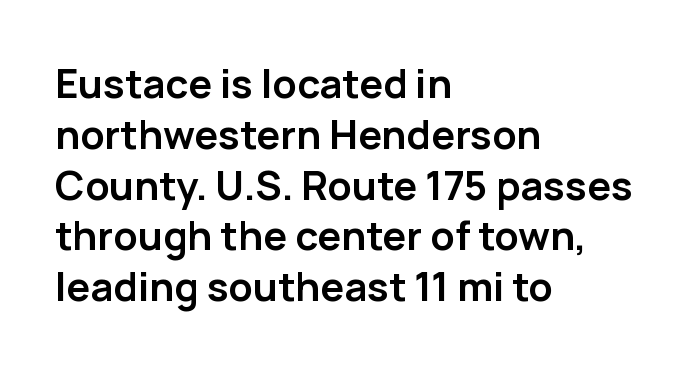
Q: Is the text bold? A: Yes.
Q: Is the text italic (slanted)? A: No, it is upright.
Q: Is the typeface a serif or a sans-serif typeface? A: Sans-serif.
Q: Is the text underlined? A: No.
Q: How is the paragraph aligned? A: Left-aligned.
Q: Is the spacing between letters normal or unusually wide? A: Normal.
Q: Is the spacing between lines tight, normal or loose? A: Normal.
Q: Width (condensed, normal, or wide)? A: Normal.
Q: Stroke contrast? A: Low.
Q: x-height? A: Medium.
Q: Monospaced? A: No.
